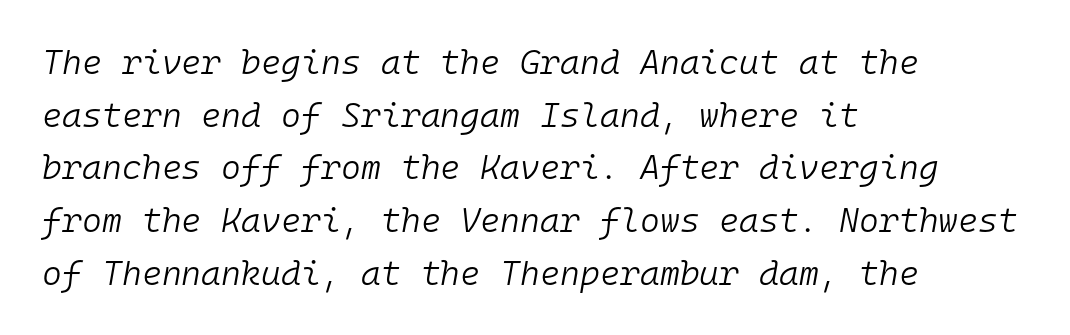
Q: Is the text bold? A: No.
Q: Is the text italic (slanted)? A: Yes, it leans right by about 10 degrees.
Q: Is the text underlined? A: No.
Q: How is the paragraph aligned? A: Left-aligned.
Q: Is the spacing between letters normal or unusually wide? A: Normal.
Q: Is the spacing between lines tight, normal or loose? A: Normal.
Q: Width (condensed, normal, or wide)? A: Normal.
Q: Stroke contrast? A: Low.
Q: x-height? A: Medium.
Q: Monospaced? A: Yes.
